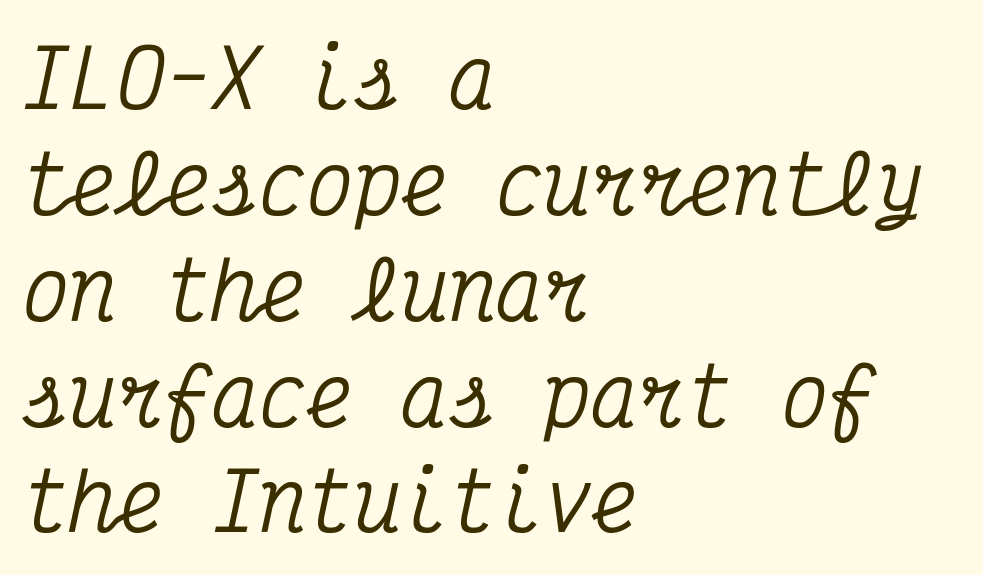
{"serif": "yes", "italic": "yes", "lean": "right", "slant_degrees": 12, "width": "condensed", "stroke_contrast": "medium", "x_height": "medium", "monospaced": "yes", "underline": "no", "align": "left", "line_spacing": "normal", "line_spacing_ratio": 1.34, "letter_spacing": "normal", "letter_spacing_em": 0.0, "glyph_px": 79}
